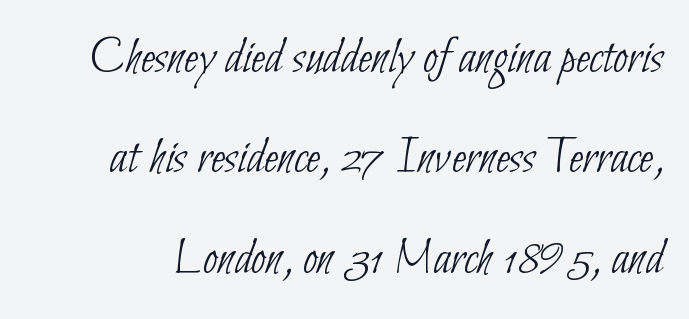
The image shows 52 px thin, condensed sans-serif type; set loose line spacing (1.93x), normal letter spacing, not underlined; low stroke contrast and a small x-height.
